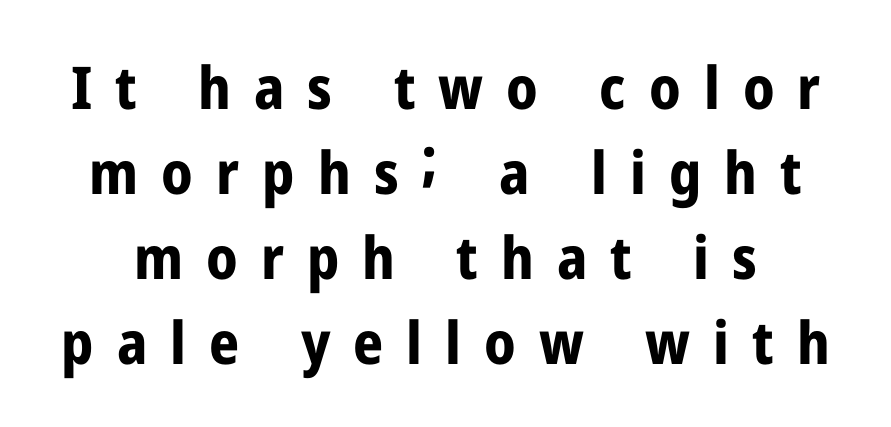
The image shows 59 px bold, condensed sans-serif type, upright; set normal line spacing (1.44x), unusually wide letter spacing (+0.39 em), not underlined; low stroke contrast and a medium x-height.
